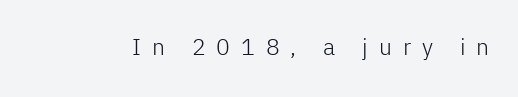
{"italic": "no", "bold": "no", "underline": "no", "letter_spacing": "wide", "letter_spacing_em": 0.47, "glyph_px": 23}
